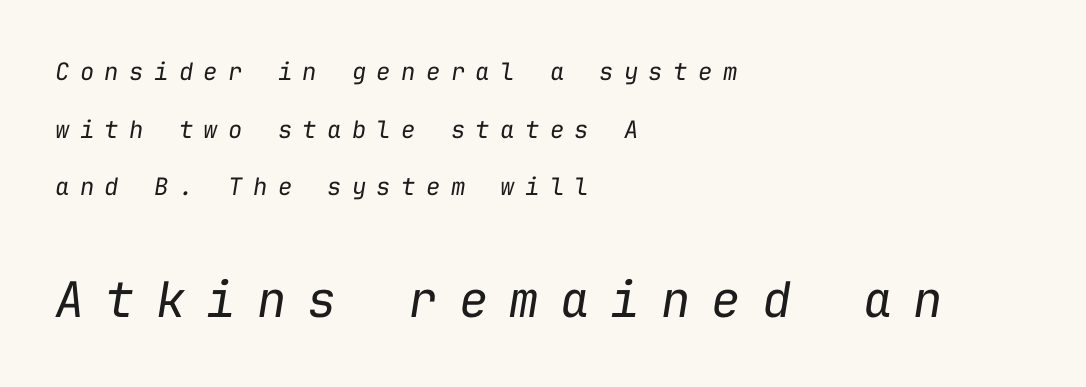
Between one letter and the next there's a generous, obvious gap. The passage is arranged the way most books set body copy — flush left. Larger block? The one below; the one above is distinctly smaller. Notice how the stems are inclined rather than vertical — that's the hallmark of italics. Interline gaps are noticeably wide in this sample. Looks like terminal output: every glyph gets an equal slot.
